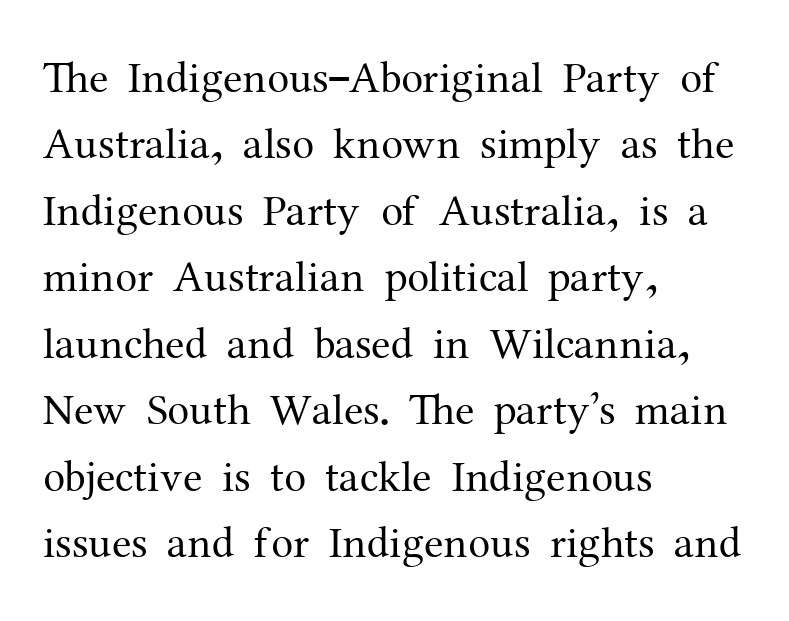
{"serif": "yes", "italic": "no", "bold": "no", "weight": "regular", "width": "normal", "stroke_contrast": "medium", "x_height": "medium", "monospaced": "no", "underline": "no", "align": "left", "line_spacing": "normal", "line_spacing_ratio": 1.51, "letter_spacing": "normal", "letter_spacing_em": 0.0, "glyph_px": 44}
